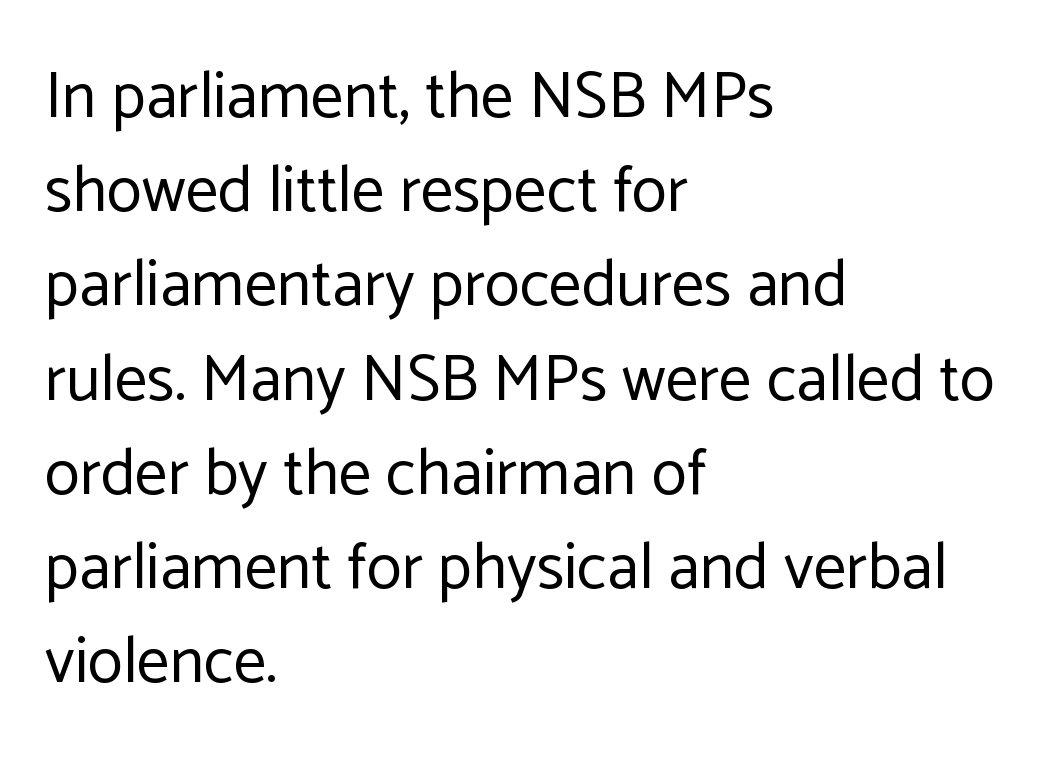
The image shows 65 px regular-weight sans-serif type, upright; set left-aligned, normal line spacing (1.45x), normal letter spacing, not underlined; low stroke contrast and a medium x-height.
